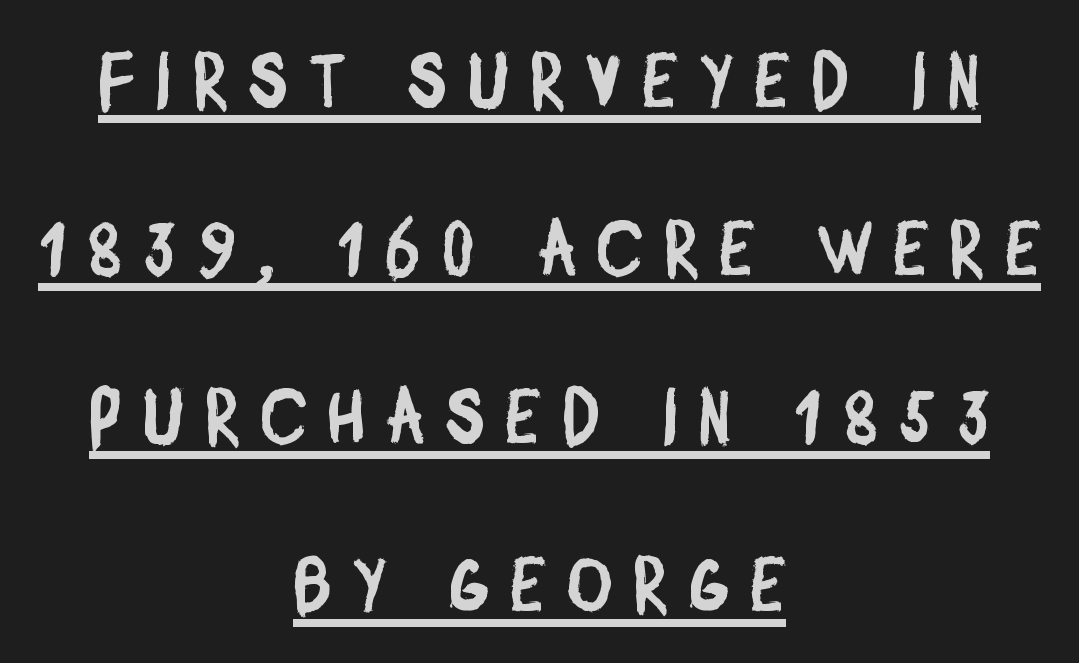
{"serif": "no", "width": "condensed", "stroke_contrast": "low", "x_height": "large", "monospaced": "no", "underline": "yes", "align": "center", "line_spacing": "loose", "line_spacing_ratio": 2.21, "letter_spacing": "wide", "letter_spacing_em": 0.29, "glyph_px": 76}
